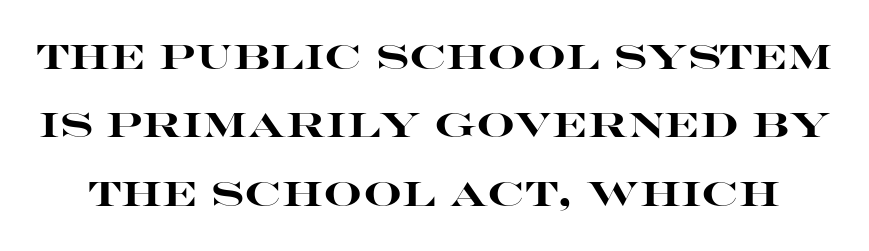
Q: Is the text bold? A: Yes.
Q: Is the text italic (slanted)? A: No, it is upright.
Q: Is the typeface a serif or a sans-serif typeface? A: Serif.
Q: Is the text underlined? A: No.
Q: Is the spacing between letters normal or unusually wide? A: Normal.
Q: Is the spacing between lines tight, normal or loose? A: Loose.
Q: Width (condensed, normal, or wide)? A: Wide.
Q: Stroke contrast? A: High.
Q: x-height? A: Large.
Q: Monospaced? A: No.
